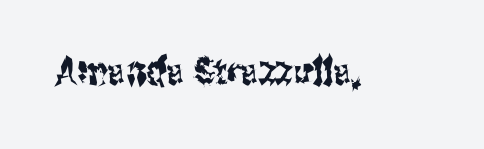
Q: Is the text italic (slanted)? A: No, it is upright.
Q: Is the typeface a serif or a sans-serif typeface? A: Sans-serif.
Q: Is the text underlined? A: No.
Q: Is the spacing between letters normal or unusually wide? A: Normal.
Q: Width (condensed, normal, or wide)? A: Condensed.
Q: Stroke contrast? A: Medium.
Q: x-height? A: Medium.
Q: Monospaced? A: No.
